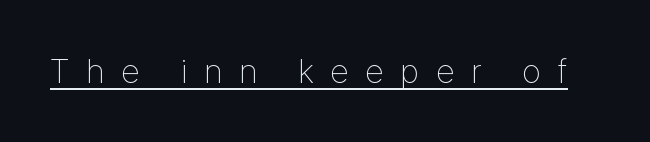
The image shows 34 px thin, condensed sans-serif type, upright; set unusually wide letter spacing (+0.49 em), underlined; low stroke contrast and a medium x-height.
